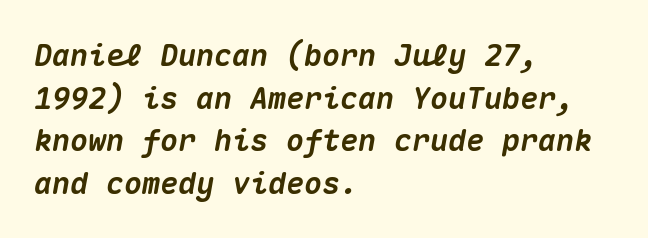
{"italic": "yes", "lean": "right", "slant_degrees": 10, "bold": "yes", "weight": "heavy", "width": "normal", "stroke_contrast": "medium", "x_height": "medium", "monospaced": "yes", "underline": "no", "align": "left", "line_spacing": "normal", "line_spacing_ratio": 1.42, "letter_spacing": "normal", "letter_spacing_em": 0.0, "glyph_px": 30}
